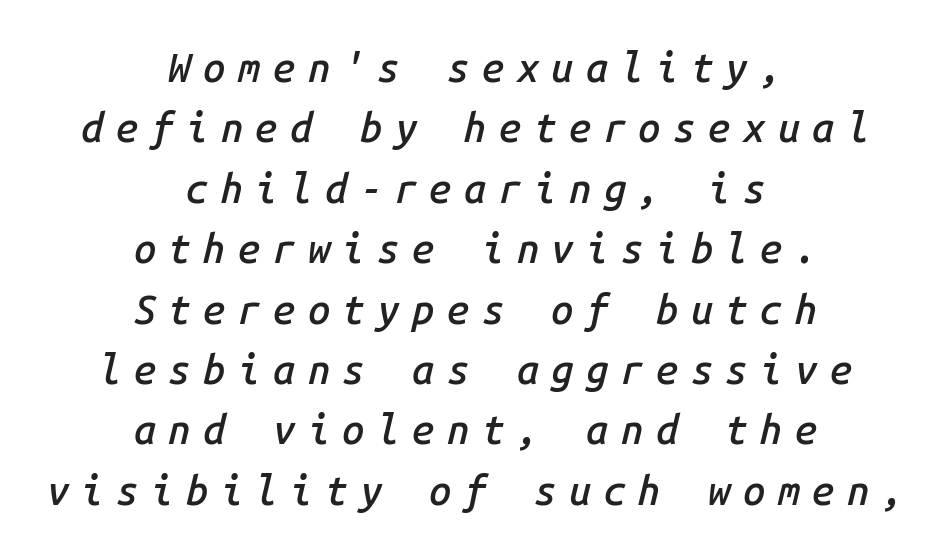
The image shows 40 px semibold type, italic (leaning right), monospaced; set centered, normal line spacing (1.51x), unusually wide letter spacing (+0.31 em), not underlined; low stroke contrast and a medium x-height.
